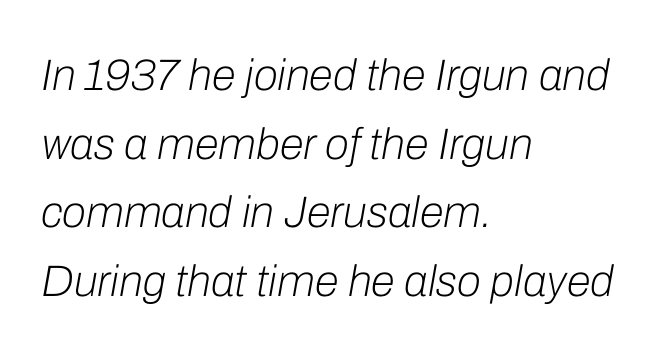
The font is comparable to plain body text, perhaps lighter. Which margin do the lines hug? The left one — the right edge is uneven. Check the space under the baseline: it is left empty. A typesetter would call this proportional, since set widths differ per character.
